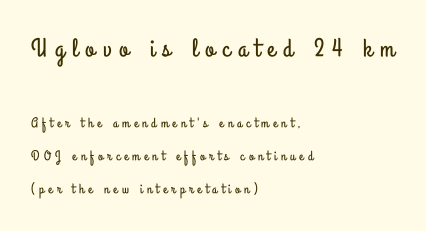
The image shows 26 px text type, upright; set left-aligned, loose line spacing (2.36x), unusually wide letter spacing (+0.3 em), not underlined; the first (top) block is 1.86x larger.
